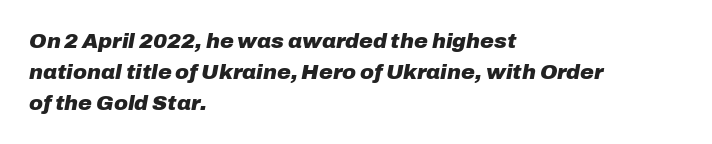
The image shows 21 px bold type, italic (leaning right); set left-aligned, normal line spacing (1.47x), normal letter spacing, not underlined.
